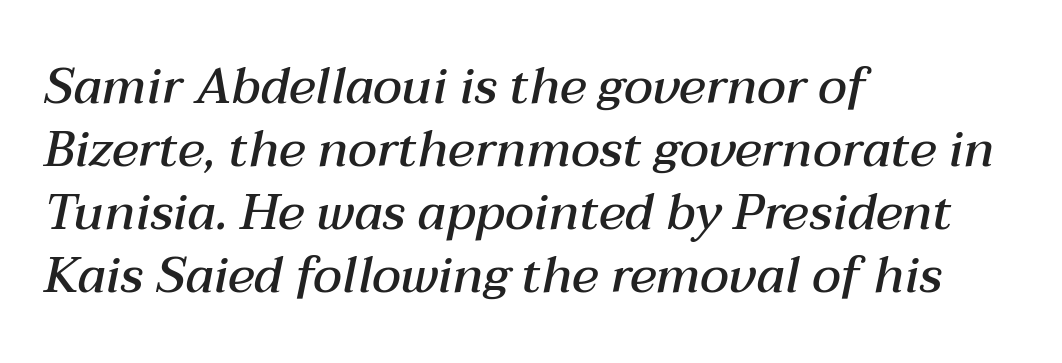
The image shows 50 px semibold type, italic (leaning right); set left-aligned, normal line spacing (1.26x), normal letter spacing, not underlined; medium stroke contrast and a medium x-height.
